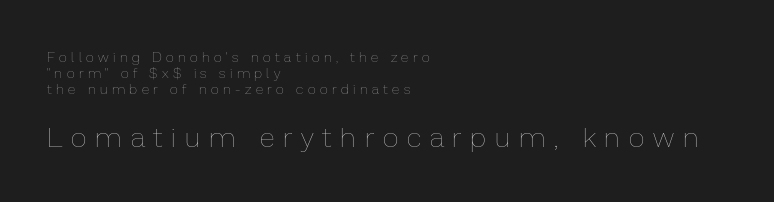
Proportional: the letters do not fall into vertical columns. Size hierarchy here favors the trailing block over the leading one. Lines of text with bare space underneath. If you drew a line through each stem, it would be perfectly vertical. Is the type heavy? It reads as light-to-regular instead. There is plenty of visible air inserted between adjacent glyphs.
